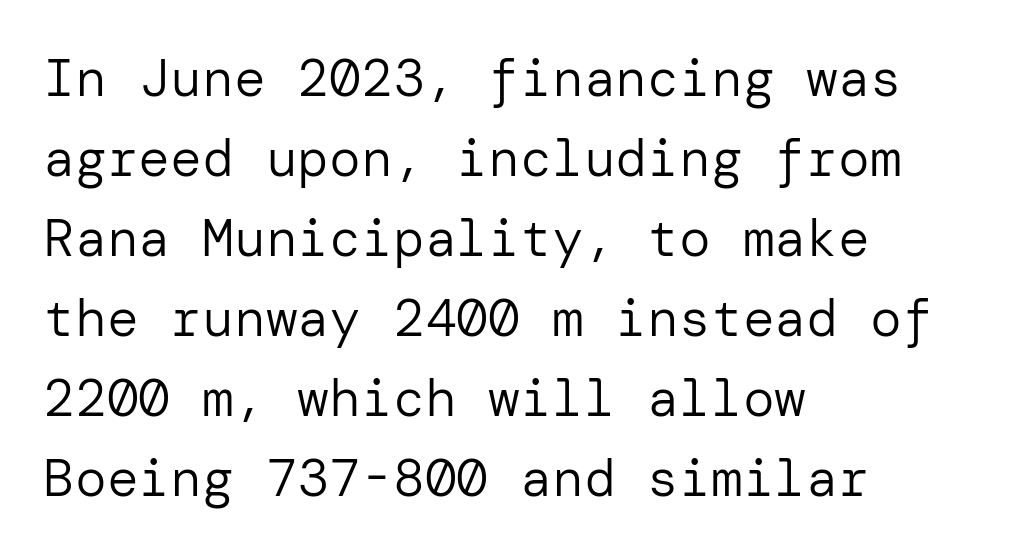
The image shows 53 px regular-weight sans-serif type, upright; set left-aligned, normal line spacing (1.51x), normal letter spacing, not underlined; low stroke contrast and a medium x-height.
